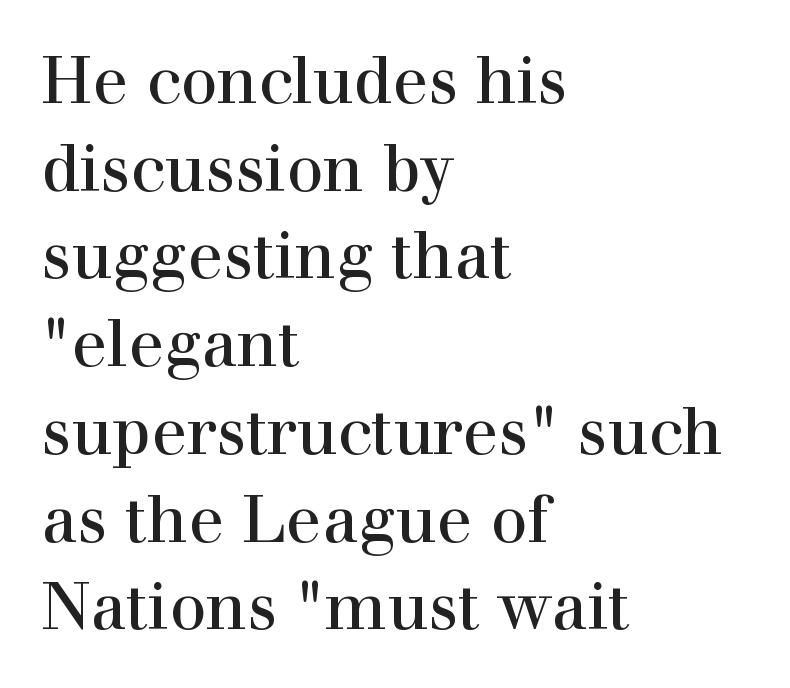
{"serif": "yes", "italic": "no", "width": "normal", "x_height": "medium", "monospaced": "no", "underline": "no", "align": "left", "line_spacing": "normal", "line_spacing_ratio": 1.35, "letter_spacing": "normal", "letter_spacing_em": 0.0, "glyph_px": 65}
